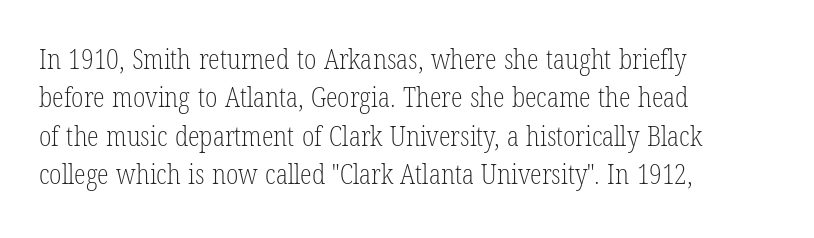
Q: Is the text bold? A: No.
Q: Is the text italic (slanted)? A: No, it is upright.
Q: Is the text underlined? A: No.
Q: How is the paragraph aligned? A: Left-aligned.
Q: Is the spacing between letters normal or unusually wide? A: Normal.
Q: Is the spacing between lines tight, normal or loose? A: Normal.
